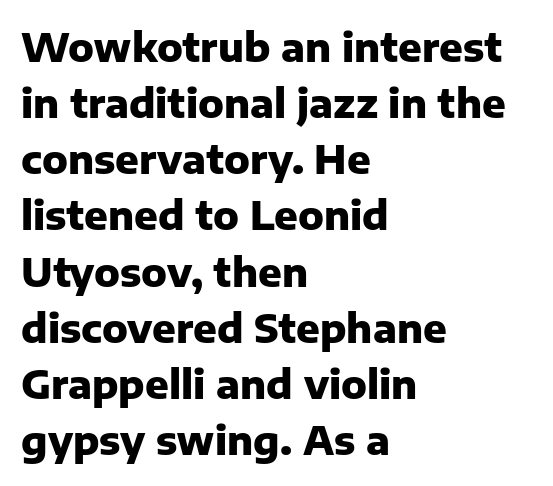
{"serif": "no", "italic": "no", "bold": "yes", "weight": "heavy", "width": "normal", "stroke_contrast": "low", "x_height": "medium", "monospaced": "no", "underline": "no", "align": "left", "line_spacing": "normal", "line_spacing_ratio": 1.44, "letter_spacing": "normal", "letter_spacing_em": 0.0, "glyph_px": 39}
